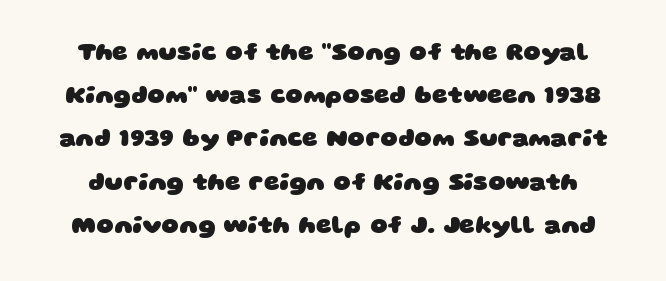
Honestly, there is no underline to notice here at all. Tracking here is standard; glyphs follow each other at the usual distance. Notice how thick the strokes are: this is what a full bold looks like.
